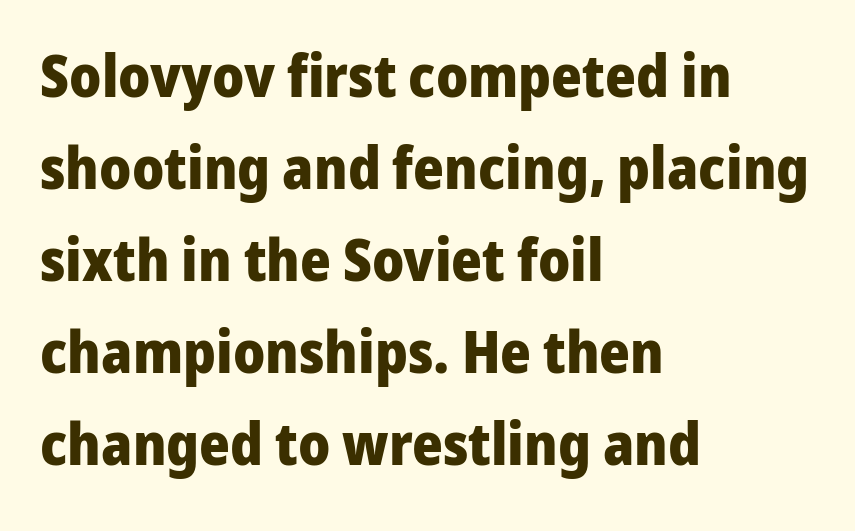
The image shows 59 px heavy sans-serif type, upright; set left-aligned, normal line spacing (1.56x), normal letter spacing, not underlined; low stroke contrast and a medium x-height.
